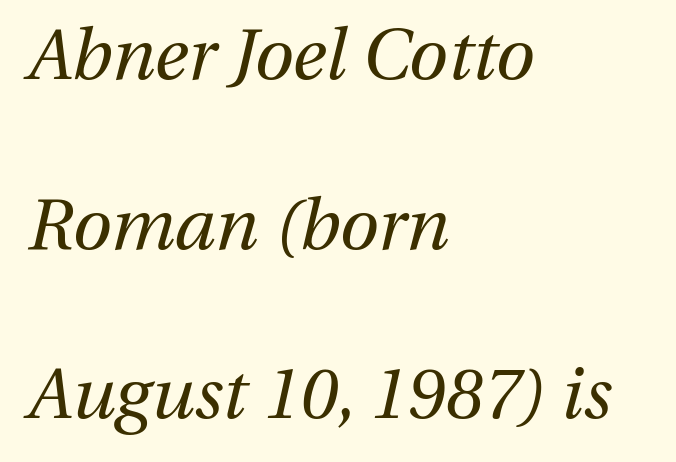
Underlining? Definitely not there. The block of text is sparse from top to bottom, with ample space between rows. Horizontally, the lines are justified to the leading edge only. Characters follow at the spacing the type designer built in.
